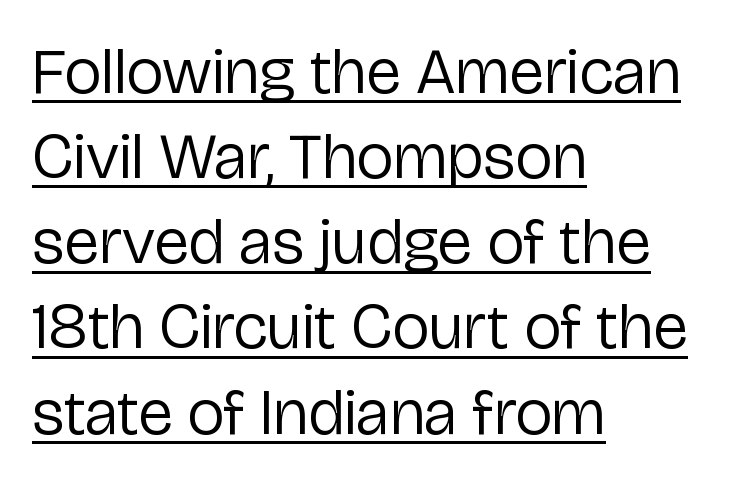
{"serif": "no", "italic": "no", "bold": "no", "weight": "regular", "width": "normal", "stroke_contrast": "low", "x_height": "medium", "monospaced": "no", "underline": "yes", "align": "left", "line_spacing": "normal", "line_spacing_ratio": 1.31, "letter_spacing": "normal", "letter_spacing_em": 0.0, "glyph_px": 65}
